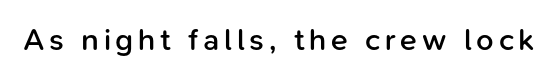
Font category for this specimen: sans-serif. As a designer I'd log this as weight 600, semibold. The strip under each line holds only bare page. These lines were composed using upright roman letters. Think of a printed novel: that variable character pitch is what you see here.
